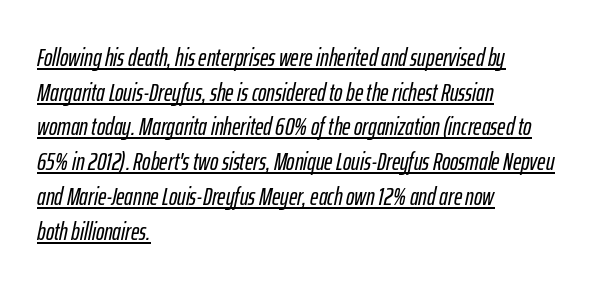
Q: Is the text italic (slanted)? A: Yes, it leans right by about 12 degrees.
Q: Is the text underlined? A: Yes.
Q: How is the paragraph aligned? A: Left-aligned.
Q: Is the spacing between letters normal or unusually wide? A: Normal.
Q: Is the spacing between lines tight, normal or loose? A: Normal.
